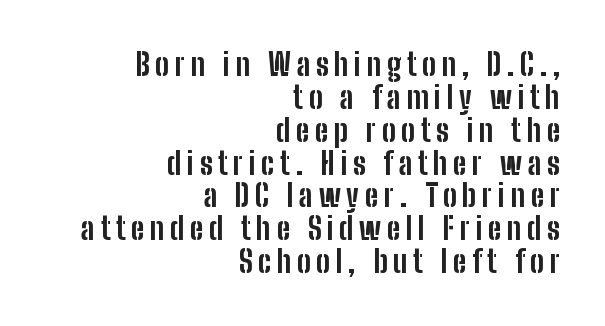
Q: Is the text bold? A: Yes.
Q: Is the text italic (slanted)? A: No, it is upright.
Q: Is the typeface a serif or a sans-serif typeface? A: Sans-serif.
Q: Is the text underlined? A: No.
Q: How is the paragraph aligned? A: Right-aligned.
Q: Is the spacing between lines tight, normal or loose? A: Tight.
Q: Width (condensed, normal, or wide)? A: Condensed.
Q: Stroke contrast? A: Low.
Q: x-height? A: Medium.
Q: Monospaced? A: No.
